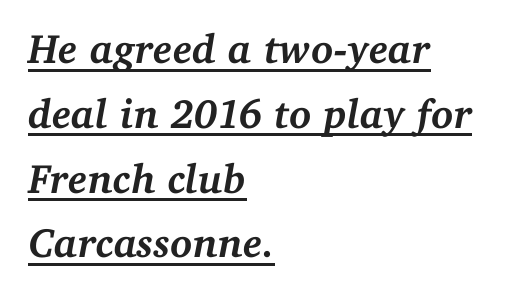
Compared with typical body copy, the letter spacing here is the same. The typesetting leans heavy: a genuine bold. The leading is moderate, giving the passage an even texture. Line beginnings align vertically; line endings do not. The font's italic variant was chosen for this text. This sample uses a serif face.
